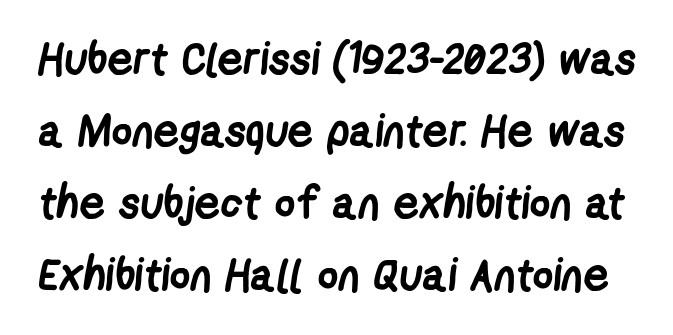
{"serif": "no", "bold": "yes", "weight": "semibold", "width": "condensed", "stroke_contrast": "low", "x_height": "medium", "monospaced": "no", "underline": "no", "line_spacing": "normal", "line_spacing_ratio": 1.6, "letter_spacing": "normal", "letter_spacing_em": 0.0, "glyph_px": 45}
